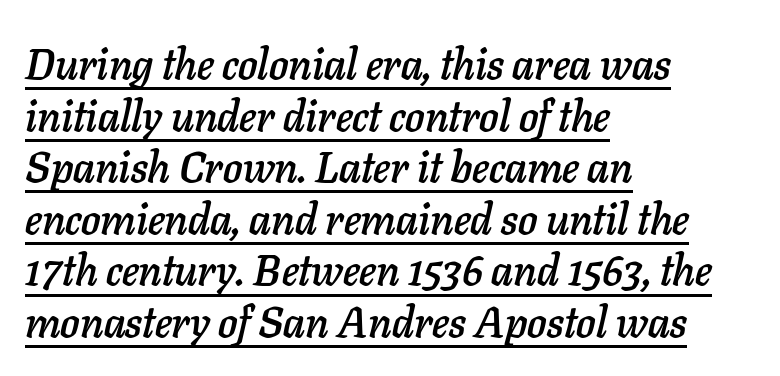
The letters advance in unequal steps, a hallmark of proportional type. In terms of letterspacing, this is plain default setting. In CSS terms this would be text-align: left. You can tell it's italic because the verticals aren't actually vertical. Underline: present.
